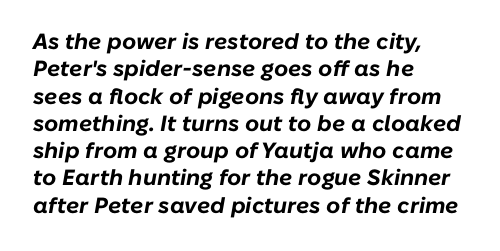
Weight check: bold — yes, fully. Tracking here is standard; glyphs follow each other at the usual distance. A classic flush-left, rag-right setting is used for this passage. When letters slant like this, we call the style italic.
